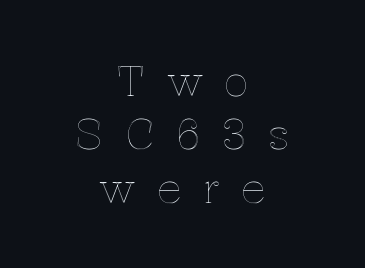
{"italic": "no", "width": "normal", "x_height": "medium", "monospaced": "no", "underline": "no", "align": "center", "line_spacing": "normal", "line_spacing_ratio": 1.27, "letter_spacing": "wide", "letter_spacing_em": 0.5, "glyph_px": 42}
